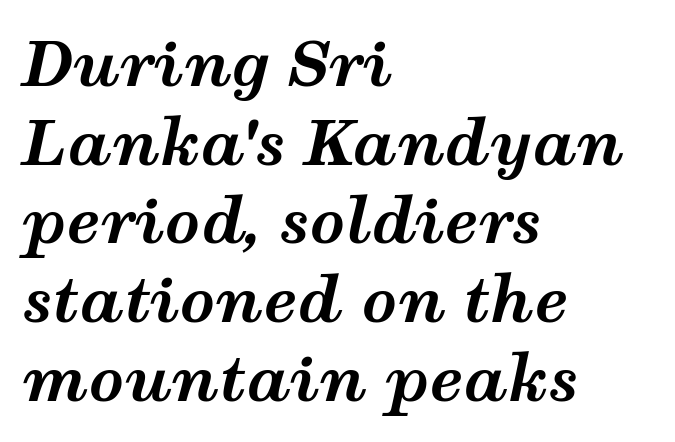
Q: Is the text bold? A: Yes.
Q: Is the text italic (slanted)? A: Yes, it leans right by about 12 degrees.
Q: Is the text underlined? A: No.
Q: How is the paragraph aligned? A: Left-aligned.
Q: Is the spacing between letters normal or unusually wide? A: Normal.
Q: Is the spacing between lines tight, normal or loose? A: Normal.
Q: Width (condensed, normal, or wide)? A: Wide.
Q: Stroke contrast? A: Medium.
Q: x-height? A: Medium.
Q: Monospaced? A: No.
